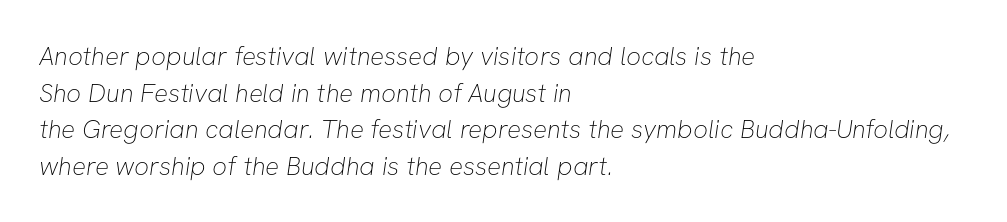
{"bold": "no", "underline": "no", "align": "left", "line_spacing": "normal", "line_spacing_ratio": 1.41, "letter_spacing": "normal", "letter_spacing_em": 0.0, "glyph_px": 26}
